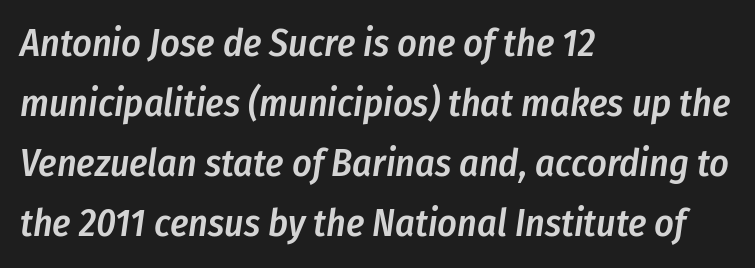
{"italic": "yes", "lean": "right", "slant_degrees": 8, "bold": "semi", "weight": "semibold", "width": "condensed", "stroke_contrast": "low", "x_height": "medium", "monospaced": "no", "underline": "no", "align": "left", "line_spacing": "normal", "line_spacing_ratio": 1.58, "letter_spacing": "normal", "letter_spacing_em": 0.0, "glyph_px": 38}
